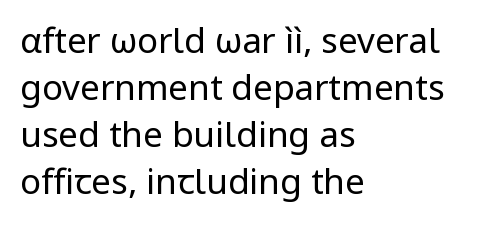
The image shows 35 px regular-weight sans-serif type, upright; set left-aligned, normal line spacing (1.34x), normal letter spacing, not underlined; low stroke contrast and a medium x-height.
